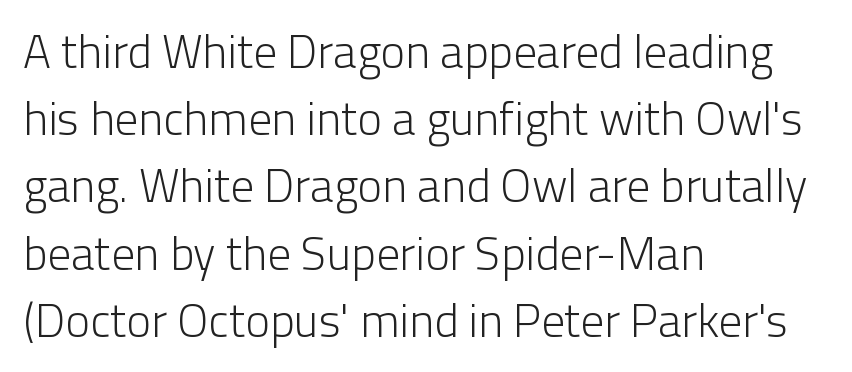
The characters are drawn with everyday or finer stroke widths. The rendering keeps characters at their native spacing. Horizontal bands of white between lines are of average thickness. Is this a fixed-width face? No — the glyphs have proportional, varying widths. All the whitespace from short lines collects on the right.
